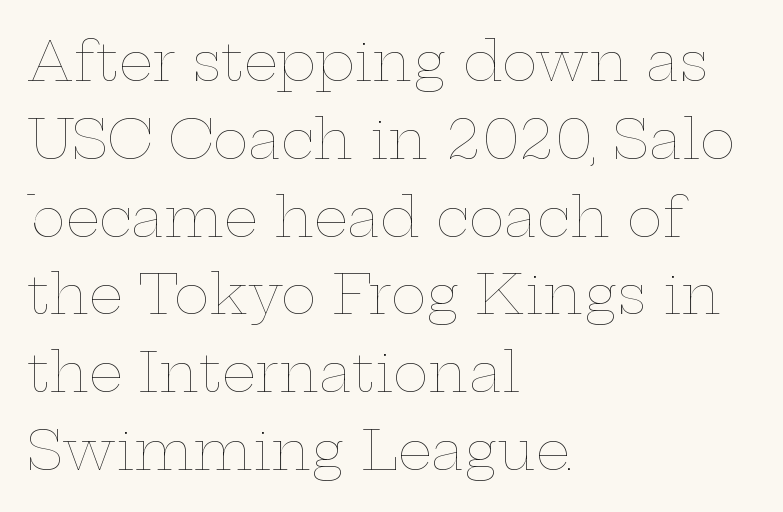
{"italic": "no", "bold": "no", "weight": "thin", "width": "wide", "stroke_contrast": "low", "x_height": "medium", "monospaced": "no", "underline": "no", "align": "left", "line_spacing": "normal", "line_spacing_ratio": 1.44, "letter_spacing": "normal", "letter_spacing_em": 0.0, "glyph_px": 54}
